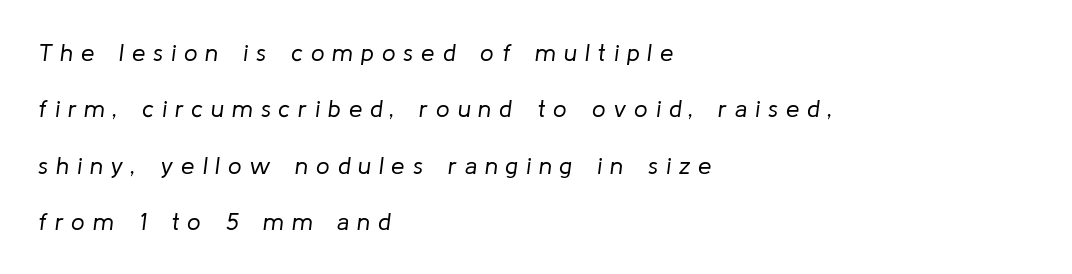
The image shows 24 px text type, italic (leaning right); set left-aligned, loose line spacing (2.35x), unusually wide letter spacing (+0.33 em), not underlined.
